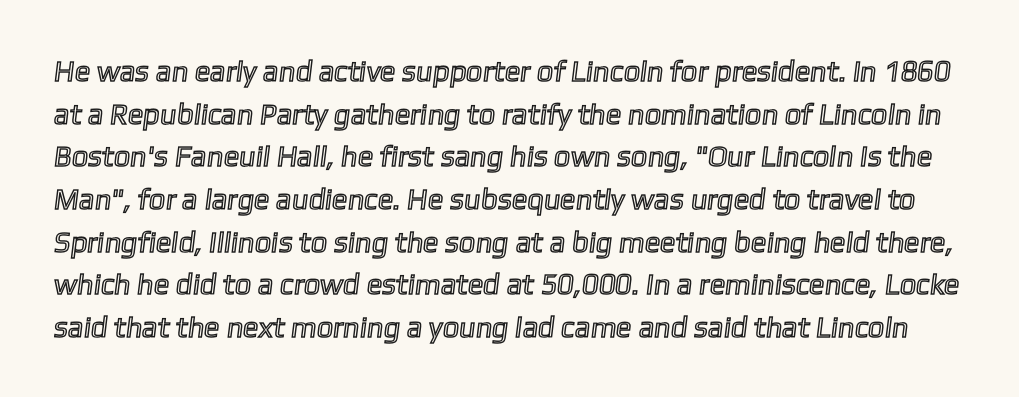
{"width": "normal", "x_height": "medium", "monospaced": "no", "underline": "no", "line_spacing": "normal", "line_spacing_ratio": 1.47, "letter_spacing": "normal", "letter_spacing_em": 0.0, "glyph_px": 29}
